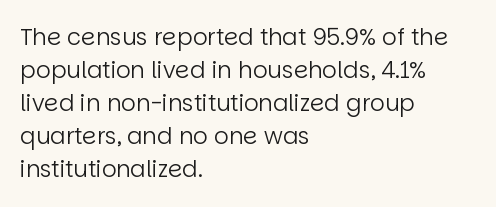
{"italic": "no", "bold": "no", "underline": "no", "align": "left", "line_spacing": "normal", "line_spacing_ratio": 1.44, "letter_spacing": "normal", "letter_spacing_em": 0.0, "glyph_px": 23}
